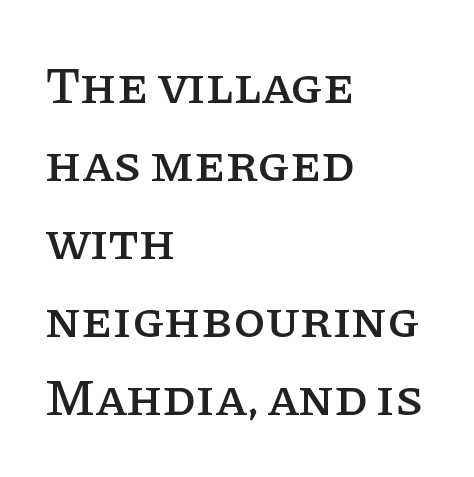
{"serif": "yes", "italic": "no", "width": "normal", "stroke_contrast": "low", "x_height": "large", "monospaced": "no", "underline": "no", "align": "left", "line_spacing": "normal", "line_spacing_ratio": 1.5, "letter_spacing": "normal", "letter_spacing_em": 0.0, "glyph_px": 52}
